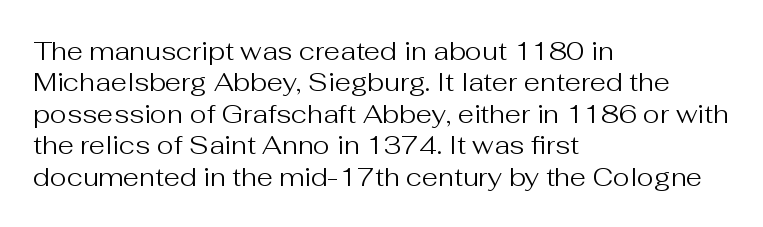
What stands out about the letter spacing? Nothing — it is the standard amount. The rendering anchors every line to the left-hand side. A light-to-regular cut is what we see here. Ordinary non-slanted type is in use.
